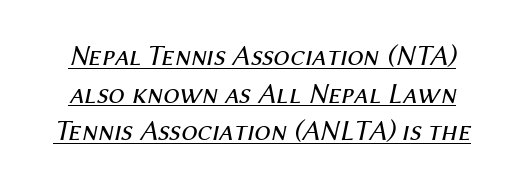
{"italic": "yes", "lean": "right", "slant_degrees": 12, "bold": "no", "weight": "regular", "width": "normal", "stroke_contrast": "medium", "x_height": "medium", "monospaced": "no", "underline": "yes", "line_spacing": "normal", "line_spacing_ratio": 1.3, "letter_spacing": "normal", "letter_spacing_em": 0.0, "glyph_px": 29}
